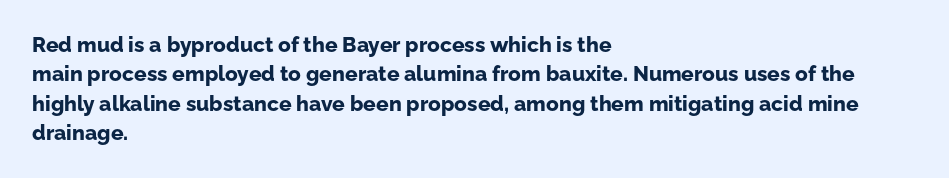
Q: Is the text bold? A: Yes.
Q: Is the text italic (slanted)? A: No, it is upright.
Q: Is the text underlined? A: No.
Q: How is the paragraph aligned? A: Left-aligned.
Q: Is the spacing between letters normal or unusually wide? A: Normal.
Q: Is the spacing between lines tight, normal or loose? A: Normal.
